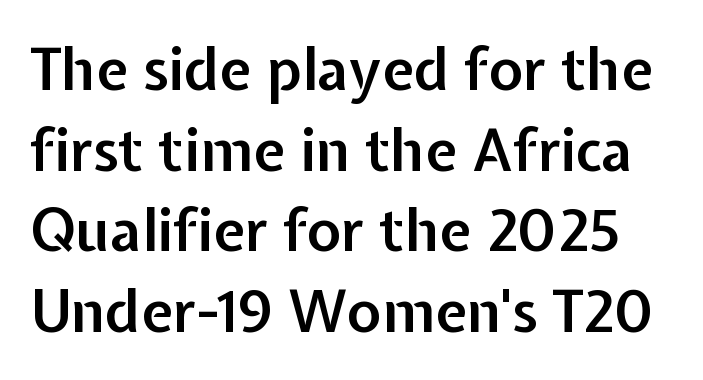
{"serif": "no", "italic": "no", "bold": "semi", "weight": "semibold", "width": "normal", "stroke_contrast": "low", "x_height": "medium", "monospaced": "no", "underline": "no", "line_spacing": "normal", "line_spacing_ratio": 1.39, "letter_spacing": "normal", "letter_spacing_em": 0.0, "glyph_px": 58}
